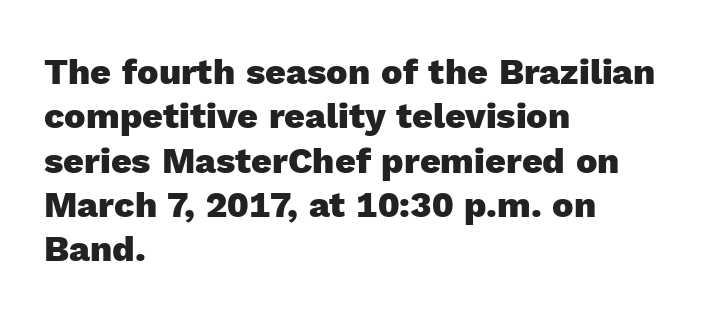
Does the weight exceed regular? Yes, all the way to bold. A typesetter would call this proportional, since set widths differ per character. Italic: no, the glyphs are upright roman. This is sans-serif lettering, the kind often seen on screens and signage. Where is the straight margin? On the left.
